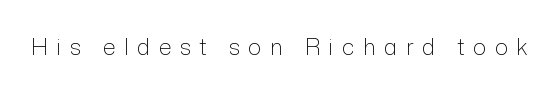
Q: Is the text bold? A: No.
Q: Is the text italic (slanted)? A: No, it is upright.
Q: Is the text underlined? A: No.
Q: Is the spacing between letters normal or unusually wide? A: Unusually wide.
